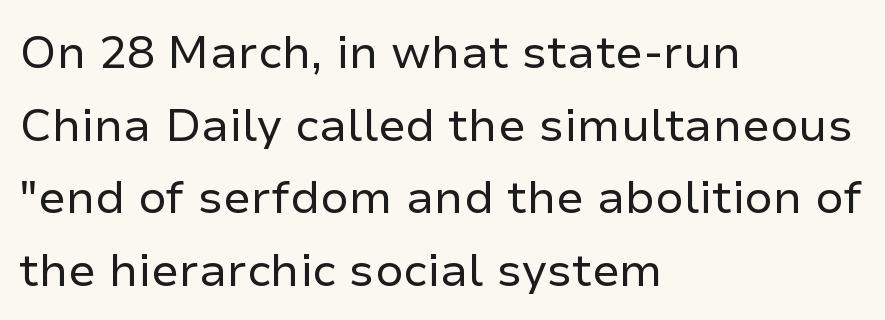
{"serif": "no", "italic": "no", "bold": "no", "weight": "regular", "width": "normal", "stroke_contrast": "low", "x_height": "medium", "monospaced": "no", "underline": "no", "align": "left", "line_spacing": "normal", "line_spacing_ratio": 1.58, "letter_spacing": "normal", "letter_spacing_em": 0.0, "glyph_px": 46}
